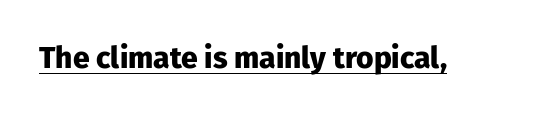
These lines were composed using upright roman letters. You can see a thin bar hugging the bottom of the glyphs. Looks like regular typesetting: each glyph gets only the width it needs. Inter-character spacing is left at the font's built-in metrics. On the weight axis this lands at bold, roughly 700.
